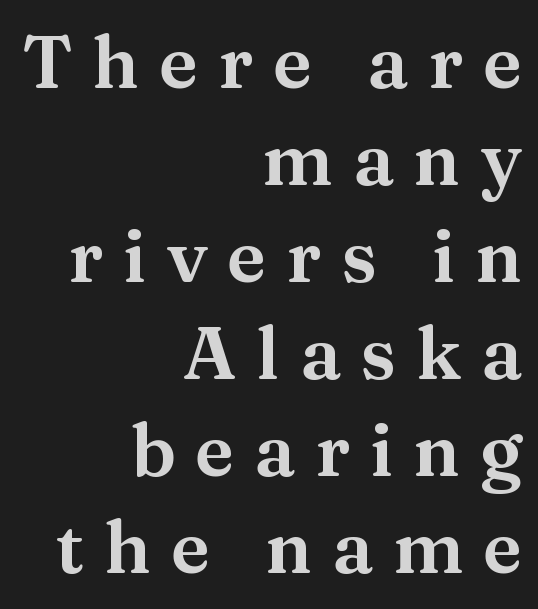
{"serif": "yes", "italic": "no", "width": "wide", "stroke_contrast": "medium", "x_height": "medium", "monospaced": "no", "underline": "no", "align": "right", "line_spacing": "normal", "line_spacing_ratio": 1.33, "letter_spacing": "wide", "letter_spacing_em": 0.27, "glyph_px": 73}
